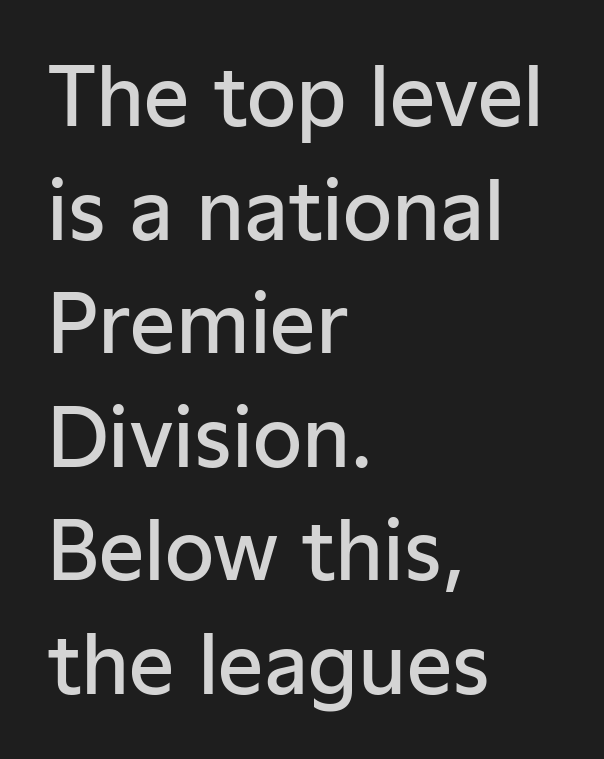
{"serif": "no", "italic": "no", "bold": "semi", "weight": "semibold", "width": "normal", "stroke_contrast": "low", "x_height": "medium", "monospaced": "no", "underline": "no", "align": "left", "line_spacing": "normal", "line_spacing_ratio": 1.42, "letter_spacing": "normal", "letter_spacing_em": 0.0, "glyph_px": 80}
